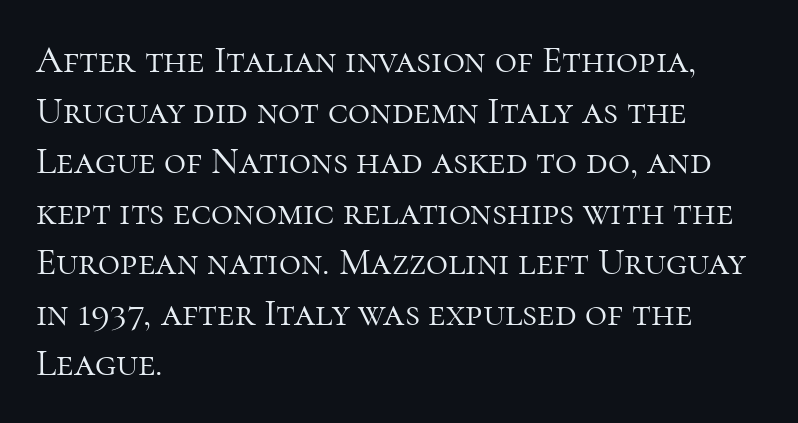
{"serif": "yes", "italic": "no", "bold": "no", "weight": "light", "width": "normal", "stroke_contrast": "high", "x_height": "medium", "monospaced": "no", "underline": "no", "align": "left", "line_spacing": "normal", "line_spacing_ratio": 1.33, "letter_spacing": "normal", "letter_spacing_em": 0.0, "glyph_px": 38}
